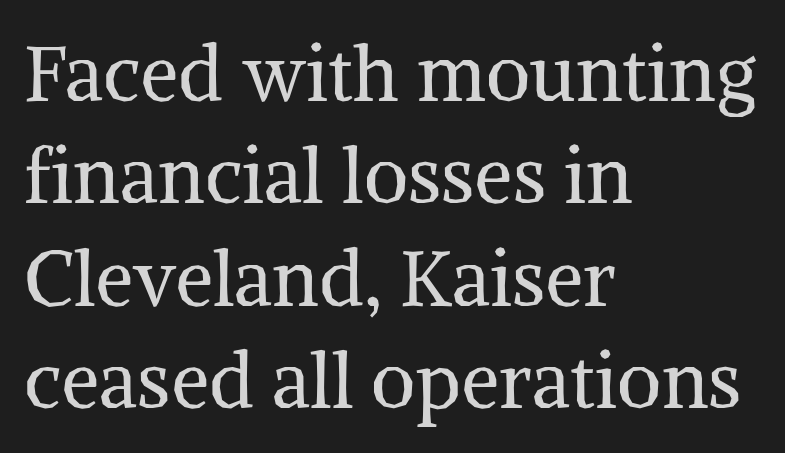
Q: Is the text bold? A: No.
Q: Is the text italic (slanted)? A: No, it is upright.
Q: Is the typeface a serif or a sans-serif typeface? A: Serif.
Q: Is the text underlined? A: No.
Q: How is the paragraph aligned? A: Left-aligned.
Q: Is the spacing between letters normal or unusually wide? A: Normal.
Q: Is the spacing between lines tight, normal or loose? A: Normal.
Q: Width (condensed, normal, or wide)? A: Normal.
Q: Stroke contrast? A: Medium.
Q: x-height? A: Medium.
Q: Monospaced? A: No.
